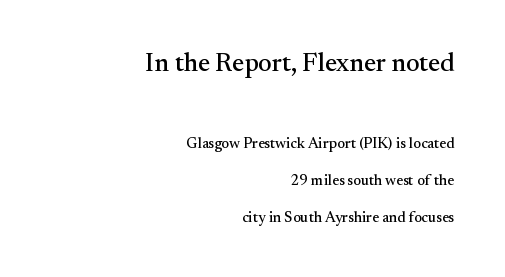
Q: Is the text italic (slanted)? A: No, it is upright.
Q: Is the text underlined? A: No.
Q: How is the paragraph aligned? A: Right-aligned.
Q: Is the spacing between letters normal or unusually wide? A: Normal.
Q: Is the spacing between lines tight, normal or loose? A: Loose.
Q: Which block of text is set in a larger size, the first (top) or the second (bottom)? A: The first (top) one.
